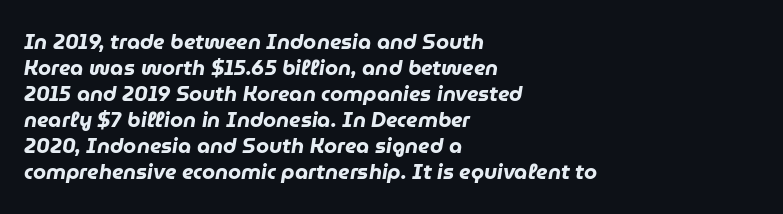
The image shows 21 px bold type, italic (leaning right); set left-aligned, line spacing 1.24x, normal letter spacing, not underlined.
